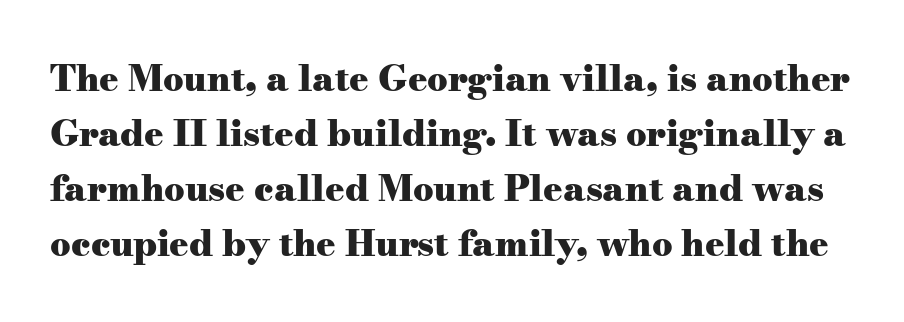
Q: Is the text bold? A: Yes.
Q: Is the text italic (slanted)? A: No, it is upright.
Q: Is the typeface a serif or a sans-serif typeface? A: Serif.
Q: Is the text underlined? A: No.
Q: Is the spacing between letters normal or unusually wide? A: Normal.
Q: Is the spacing between lines tight, normal or loose? A: Normal.
Q: Width (condensed, normal, or wide)? A: Wide.
Q: Stroke contrast? A: Medium.
Q: x-height? A: Small.
Q: Monospaced? A: No.
